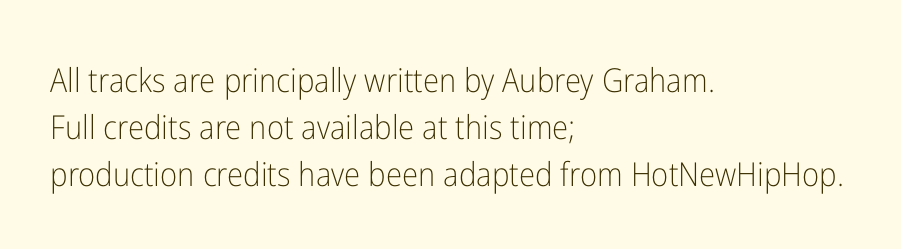
Q: Is the text bold? A: No.
Q: Is the text italic (slanted)? A: No, it is upright.
Q: Is the typeface a serif or a sans-serif typeface? A: Sans-serif.
Q: Is the text underlined? A: No.
Q: How is the paragraph aligned? A: Left-aligned.
Q: Is the spacing between letters normal or unusually wide? A: Normal.
Q: Is the spacing between lines tight, normal or loose? A: Normal.
Q: Width (condensed, normal, or wide)? A: Condensed.
Q: Stroke contrast? A: Low.
Q: x-height? A: Medium.
Q: Monospaced? A: No.
